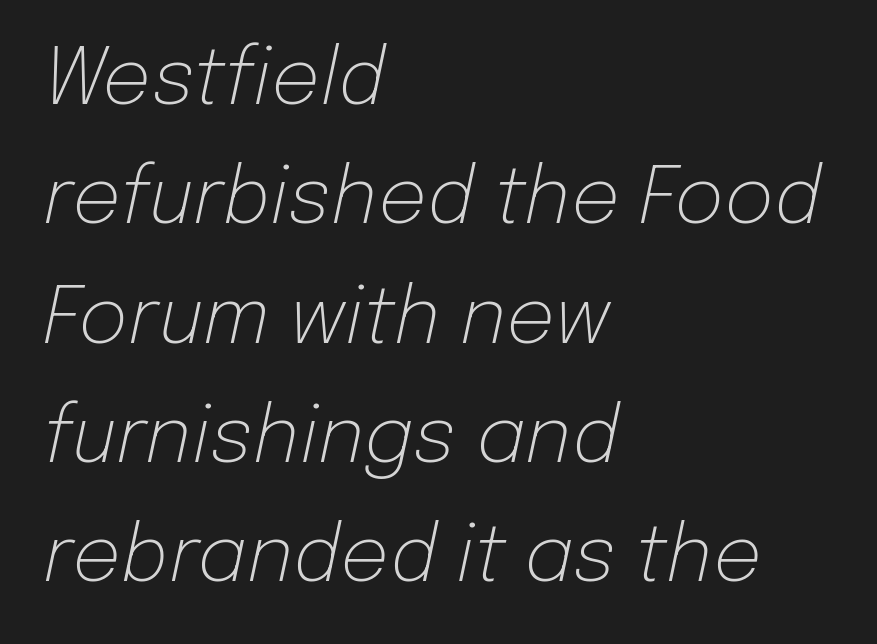
Q: Is the text bold? A: No.
Q: Is the text italic (slanted)? A: Yes, it leans right by about 12 degrees.
Q: Is the text underlined? A: No.
Q: How is the paragraph aligned? A: Left-aligned.
Q: Is the spacing between letters normal or unusually wide? A: Normal.
Q: Is the spacing between lines tight, normal or loose? A: Normal.
Q: Width (condensed, normal, or wide)? A: Normal.
Q: Stroke contrast? A: Low.
Q: x-height? A: Medium.
Q: Monospaced? A: No.
